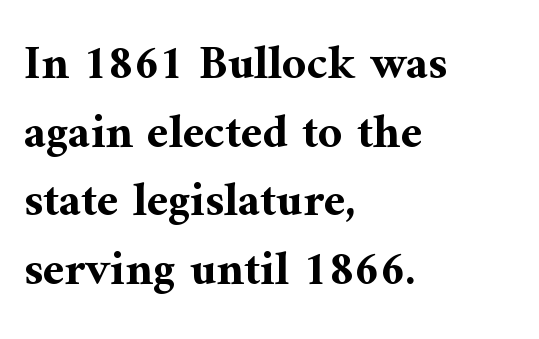
{"serif": "yes", "italic": "no", "bold": "yes", "weight": "bold", "width": "normal", "stroke_contrast": "medium", "x_height": "medium", "monospaced": "no", "underline": "no", "align": "left", "line_spacing": "normal", "line_spacing_ratio": 1.43, "letter_spacing": "normal", "letter_spacing_em": 0.0, "glyph_px": 48}
